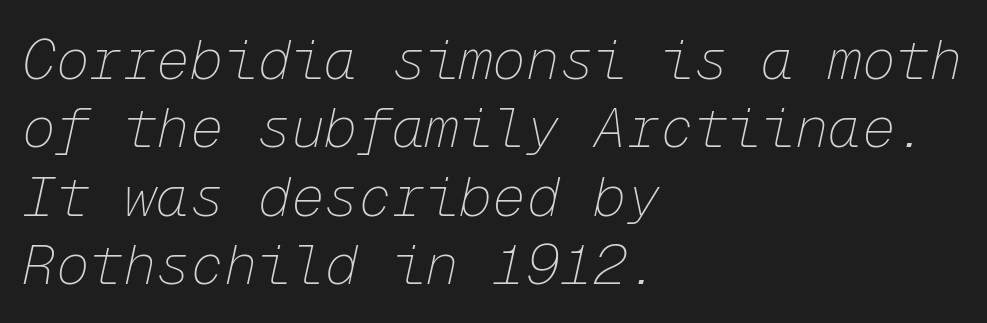
Stems here are at most as thick as an everyday book face. The zone under the glyphs is completely vacant. Compared with typical body copy, the letter spacing here is the same. An italicized treatment has been applied to the whole sample. Think of a typewriter: that constant character pitch is what you see here.
